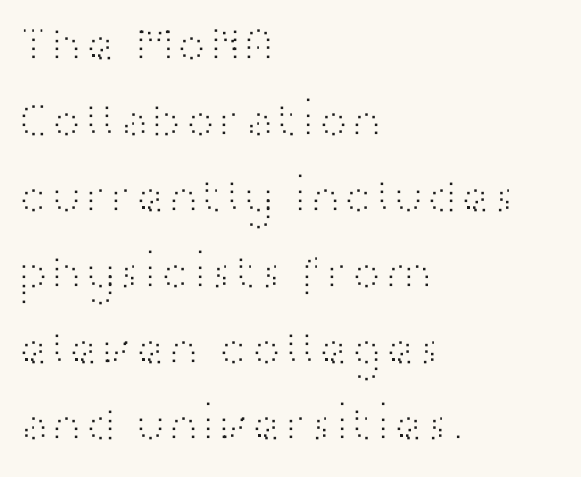
Italic: no, the glyphs are upright roman. Is this a heavy cut? Hardly; it is regular or lighter. Serifs: no, the terminals of the letterforms are clean. Think of a printed novel: that variable character pitch is what you see here.
